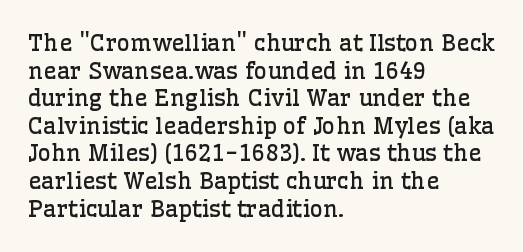
Unlike italic type, these characters show no tilt at all. The string is rendered with underlining switched off. The lines are quadded left. Tracking here is standard; glyphs follow each other at the usual distance. The letters look calm and open, with moderate or lighter stems.
